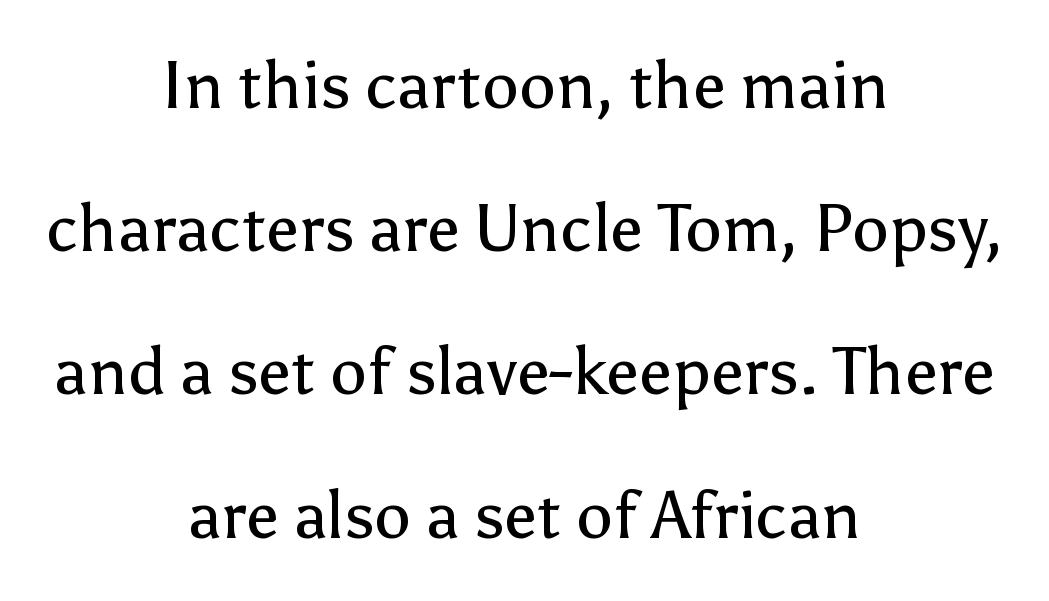
{"serif": "no", "italic": "no", "bold": "no", "weight": "regular", "width": "normal", "stroke_contrast": "low", "x_height": "medium", "monospaced": "no", "underline": "no", "align": "center", "line_spacing": "loose", "line_spacing_ratio": 2.17, "letter_spacing": "normal", "letter_spacing_em": 0.0, "glyph_px": 66}
